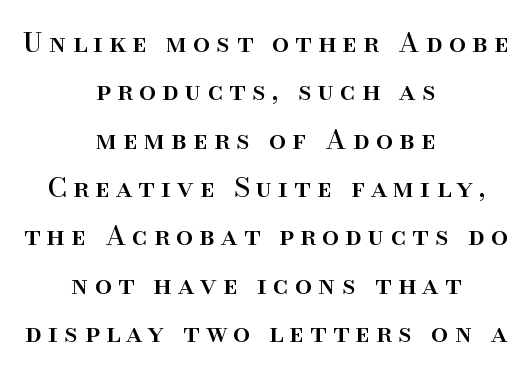
Q: Is the text italic (slanted)? A: No, it is upright.
Q: Is the text underlined? A: No.
Q: How is the paragraph aligned? A: Centered.
Q: Is the spacing between letters normal or unusually wide? A: Unusually wide.
